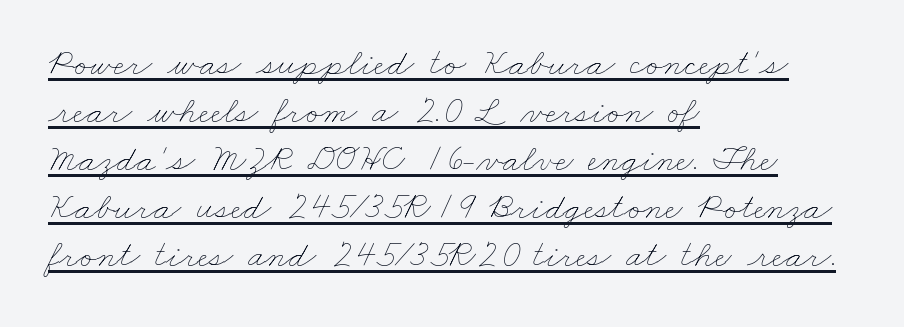
Notice how the passage keeps a crisp vertical edge on the left only. The line-height multiplier appears to be the usual default. The rendering uses natural spacing where letterforms have individual widths. Stroke mass is kept to a normal reading level or below. What stands out about the letter spacing? Nothing — it is the standard amount.
